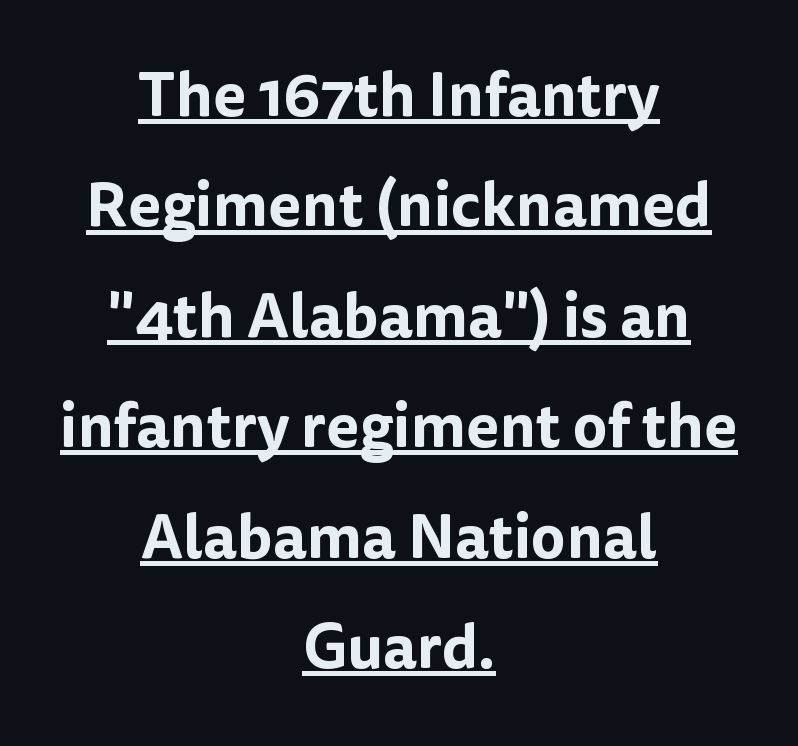
The face used here is proportionally spaced, like ordinary book or web type. Each letter's strokes conclude bluntly, with no projecting serifs. A student would call this center alignment; a typographer would say set centered. Underlining? Definitely there. How are the letters spaced? Ordinarily, with no added tracking.
